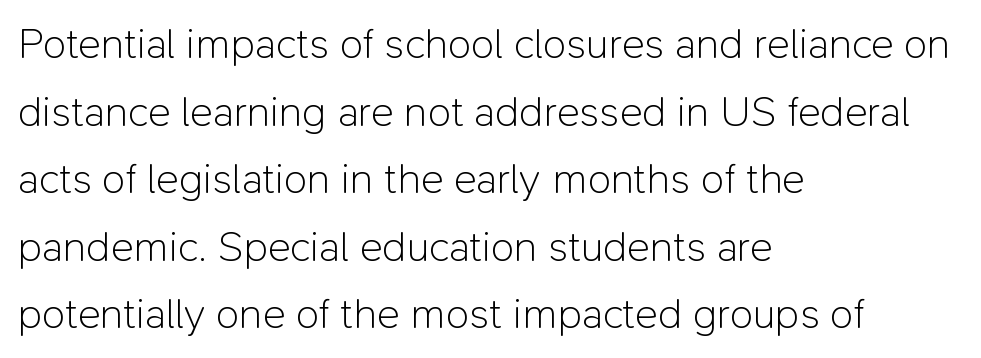
{"serif": "no", "italic": "no", "bold": "no", "weight": "light", "width": "normal", "stroke_contrast": "low", "x_height": "medium", "monospaced": "no", "underline": "no", "align": "left", "line_spacing": "normal", "line_spacing_ratio": 1.57, "letter_spacing": "normal", "letter_spacing_em": 0.0, "glyph_px": 43}
